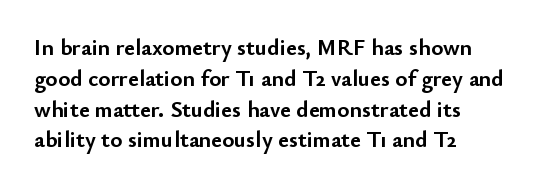
The image shows 23 px bold type, upright; set left-aligned, normal line spacing (1.34x), normal letter spacing, not underlined.
